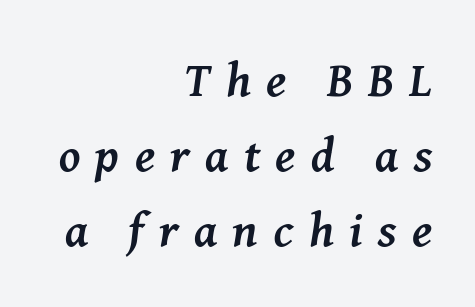
{"serif": "yes", "italic": "yes", "lean": "right", "slant_degrees": 8, "bold": "yes", "weight": "semibold", "width": "normal", "stroke_contrast": "medium", "x_height": "medium", "monospaced": "no", "underline": "no", "align": "right", "line_spacing": "normal", "line_spacing_ratio": 1.56, "letter_spacing": "wide", "letter_spacing_em": 0.32, "glyph_px": 48}
